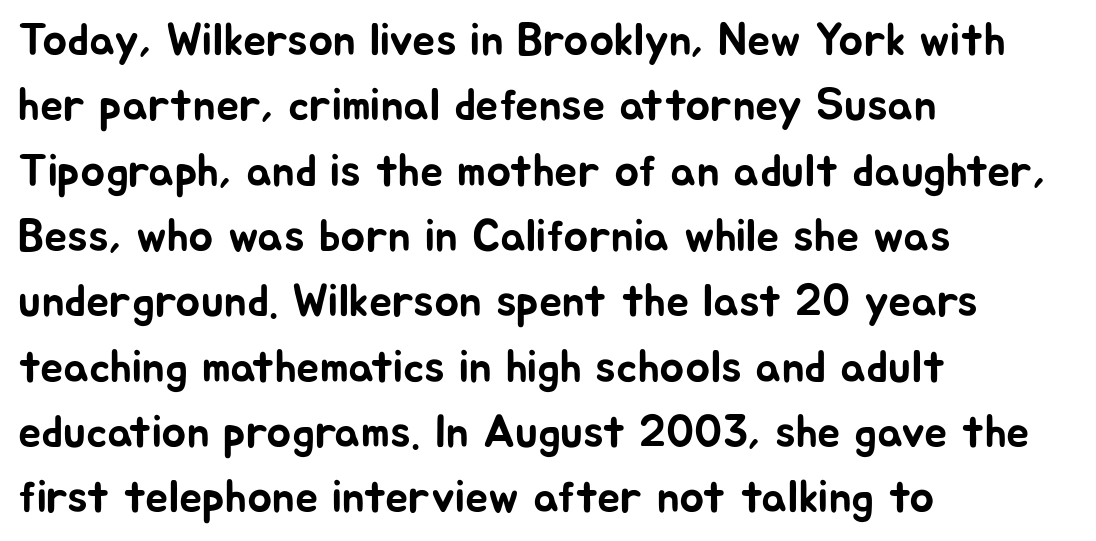
The space beneath each line is pristine and unruled. A typesetter would call this proportional, since set widths differ per character. Italic: no, the glyphs are upright roman. Stroke terminals: plain, sans-serif. The rag falls on the right side of this text block. The block of text has a typical density, with ordinary space between rows.
